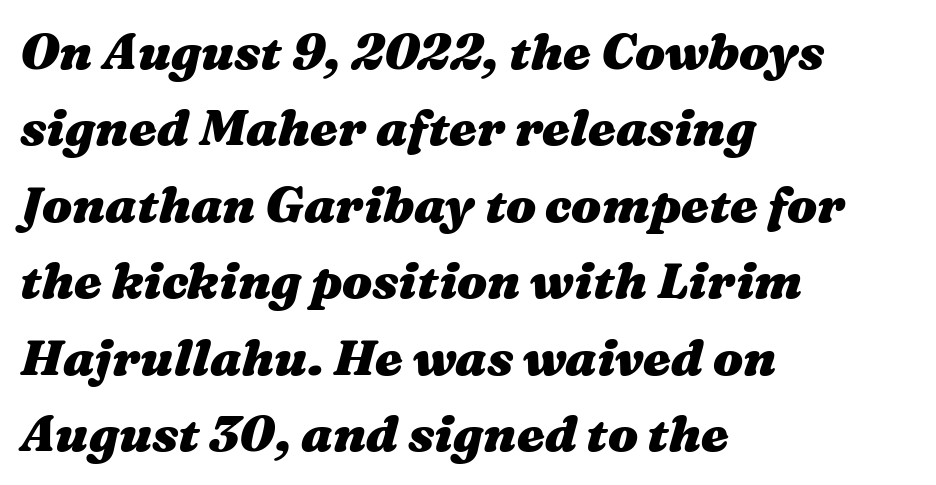
A student would call this left alignment; a typographer would say flush left, rag right. Chunky letters — that's bold for sure. A typesetter would call this zero additional tracking. A bare baseline throughout the passage. The whole block is typeset with a tilt. The passage shown is typed in a proportional face where columns would drift.
